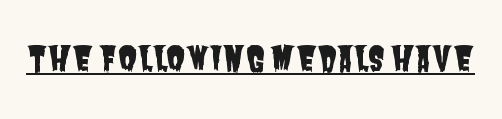
Q: Is the typeface a serif or a sans-serif typeface? A: Sans-serif.
Q: Is the text underlined? A: Yes.
Q: Is the spacing between letters normal or unusually wide? A: Normal.
Q: Width (condensed, normal, or wide)? A: Condensed.
Q: Stroke contrast? A: Low.
Q: x-height? A: Large.
Q: Monospaced? A: No.
